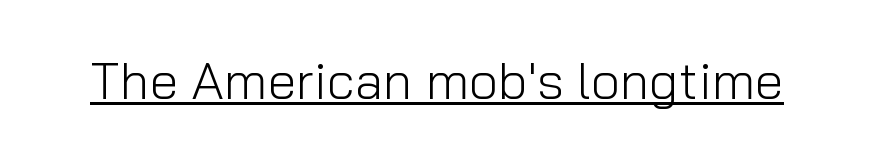
The image shows 52 px light sans-serif type, upright; set normal letter spacing, underlined; low stroke contrast and a medium x-height.
